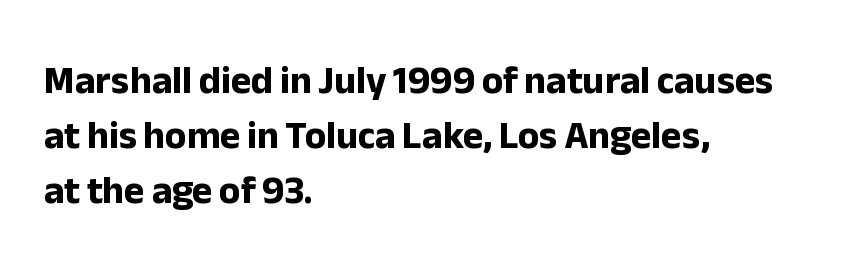
The image shows 39 px bold sans-serif type, upright; set left-aligned, normal line spacing (1.41x), normal letter spacing, not underlined; low stroke contrast and a medium x-height.
